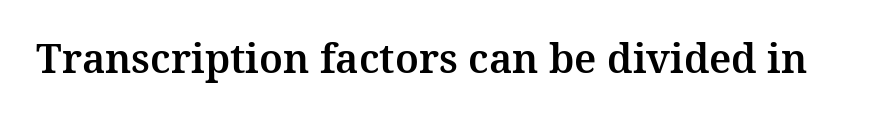
Q: Is the text italic (slanted)? A: No, it is upright.
Q: Is the typeface a serif or a sans-serif typeface? A: Serif.
Q: Is the text underlined? A: No.
Q: Is the spacing between letters normal or unusually wide? A: Normal.
Q: Width (condensed, normal, or wide)? A: Normal.
Q: Stroke contrast? A: Medium.
Q: x-height? A: Medium.
Q: Monospaced? A: No.
